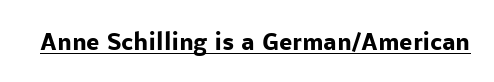
The face used here is rendered with its standard letterfit. These lines were composed using upright roman letters. Strokes here are thick enough to call this a true bold. Is there an underline? Yes — a line sits under the letters.
